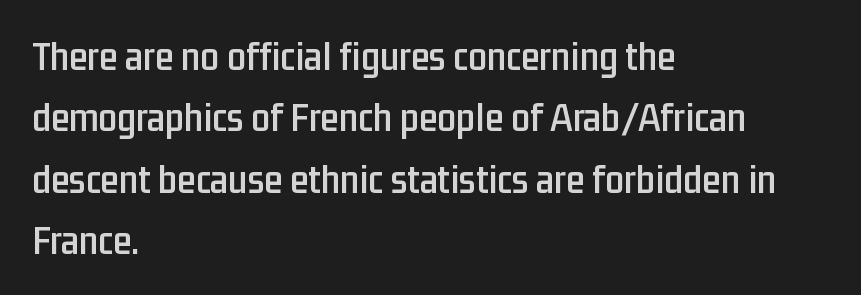
{"serif": "no", "italic": "no", "width": "condensed", "stroke_contrast": "low", "x_height": "medium", "monospaced": "no", "underline": "no", "align": "left", "line_spacing": "normal", "line_spacing_ratio": 1.46, "letter_spacing": "normal", "letter_spacing_em": 0.0, "glyph_px": 42}
